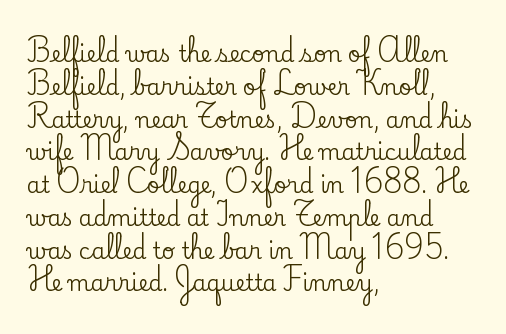
The image shows 22 px text type, upright; set left-aligned, normal line spacing (1.49x), normal letter spacing, not underlined.
